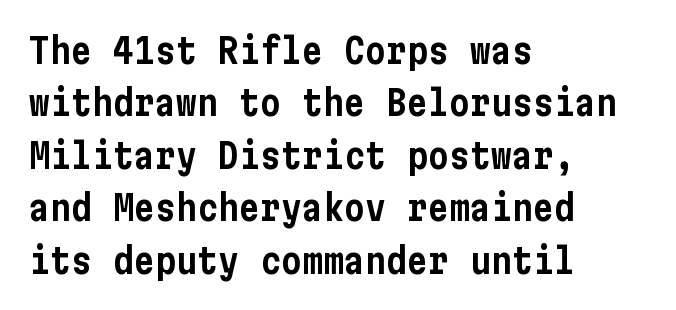
The image shows 35 px condensed sans-serif type, upright; set left-aligned, normal line spacing (1.5x), normal letter spacing, not underlined; low stroke contrast and a medium x-height.
